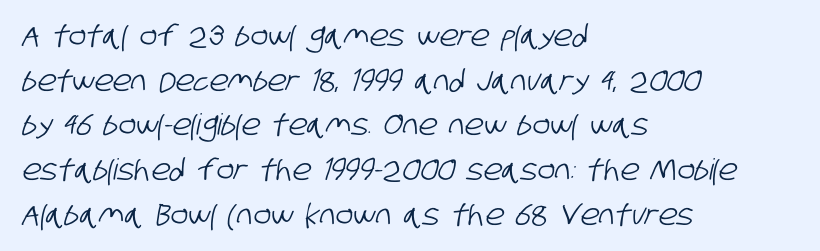
Check the space under the baseline: it is left empty. Note the varied advance widths — an 'i' is clearly narrower than an 'm'. Classification — sans serif. The letters sit at their default tracking, neither squeezed nor spread. If you drew a ruler down the left edge, every line would touch it.
